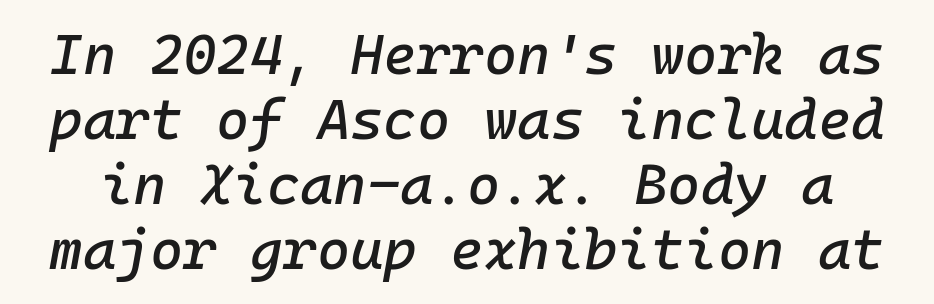
The image shows 57 px text type, italic (leaning right), monospaced; set tight line spacing (1.14x), normal letter spacing, not underlined; low stroke contrast and a medium x-height.
